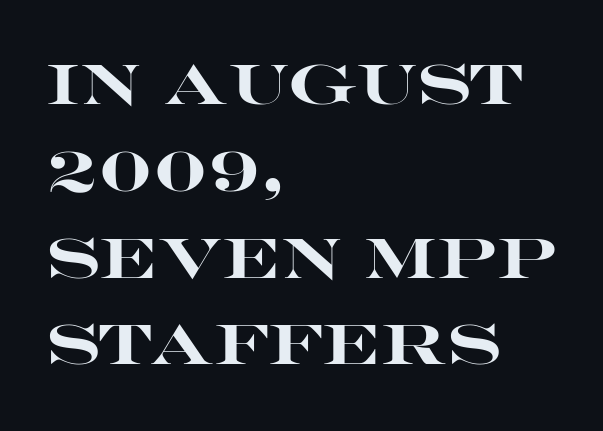
Reading down the block, your eye returns to a fixed left position each line. Has an underline been added? It has not. Every character sits straight up, as roman type does. Tracking value appears to be zero — textbook default spacing. Plenty of ink on the page — the face is bold.
